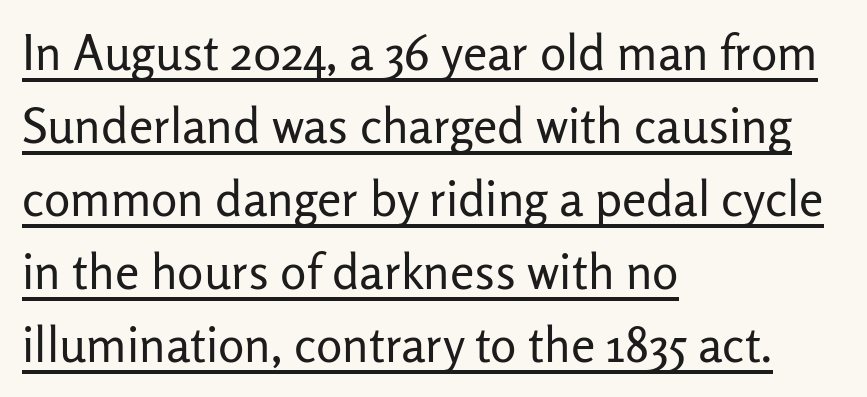
The image shows 49 px regular-weight sans-serif type, upright; set left-aligned, normal line spacing (1.49x), normal letter spacing, underlined; low stroke contrast and a medium x-height.
